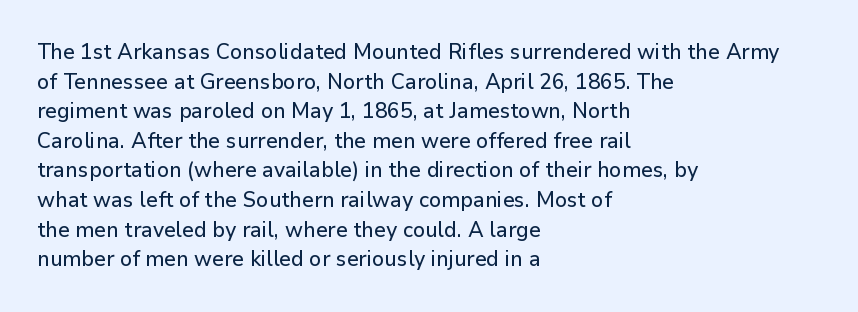
Caption: standard tracking, unaltered. Only glyphs here, with clear space below each row. The line-height multiplier appears to be the usual default. The typography opts for an upright posture over an oblique one. A student would call this left alignment; a typographer would say flush left, rag right.
